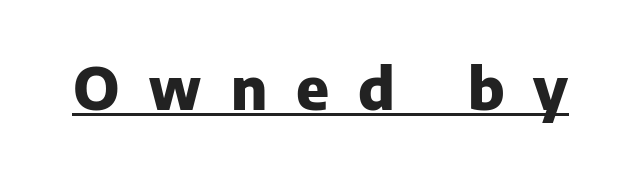
The image shows 58 px heavy sans-serif type, upright; set unusually wide letter spacing (+0.5 em), underlined; low stroke contrast and a medium x-height.
